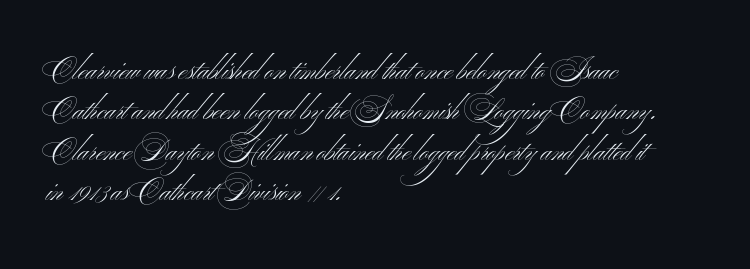
Q: Is the text bold? A: No.
Q: Is the typeface a serif or a sans-serif typeface? A: Sans-serif.
Q: Is the text underlined? A: No.
Q: How is the paragraph aligned? A: Left-aligned.
Q: Is the spacing between letters normal or unusually wide? A: Normal.
Q: Is the spacing between lines tight, normal or loose? A: Normal.
Q: Width (condensed, normal, or wide)? A: Wide.
Q: Stroke contrast? A: Medium.
Q: x-height? A: Small.
Q: Monospaced? A: No.
